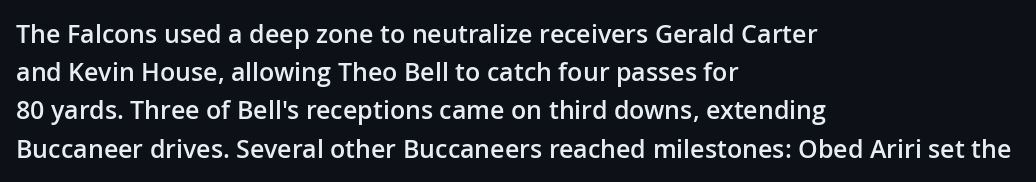
Q: Is the text bold? A: Semi-bold.
Q: Is the text italic (slanted)? A: No, it is upright.
Q: Is the text underlined? A: No.
Q: How is the paragraph aligned? A: Left-aligned.
Q: Is the spacing between letters normal or unusually wide? A: Normal.
Q: Is the spacing between lines tight, normal or loose? A: Normal.
